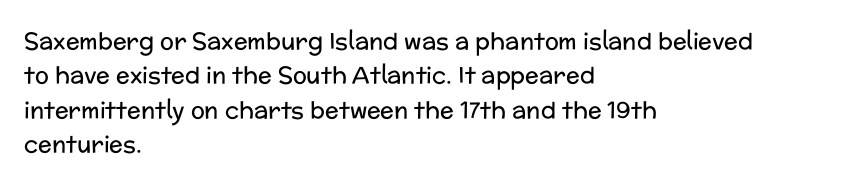
The image shows 23 px text type, upright; set left-aligned, normal line spacing (1.5x), normal letter spacing, not underlined.
